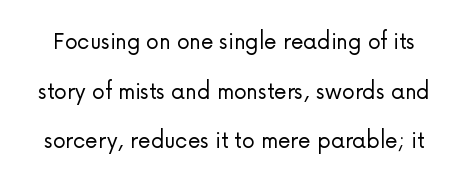
The image shows 26 px text type, upright; set loose line spacing (1.91x), normal letter spacing, not underlined.
